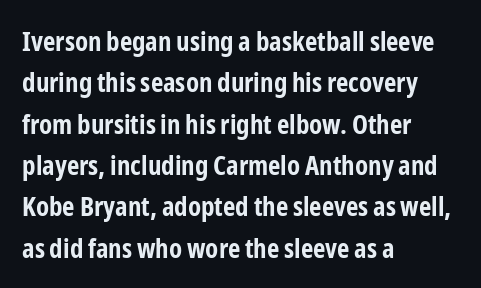
This block has exactly the height ordinary leading produces. The letterforms sit shoulder to shoulder at normal distance. On the weight axis this lands at bold, roughly 700. Line beginnings align vertically; line endings do not. A roman cut, with each character standing at attention.
